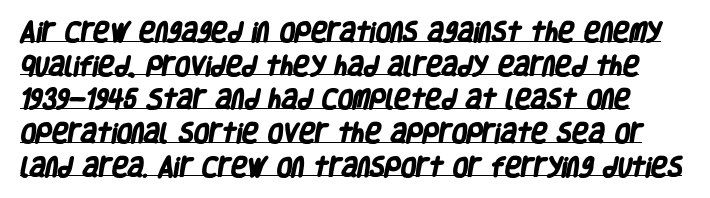
{"bold": "yes", "underline": "yes", "line_spacing": "normal", "line_spacing_ratio": 1.53, "letter_spacing": "normal", "letter_spacing_em": 0.0, "glyph_px": 22}
